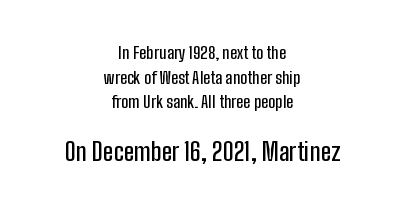
Rendered with straight, roman letterforms. The second block has been scaled up relative to the first. Summary of vertical rhythm: regular, with standard interline spacing. A clean baseline with only descenders dipping below it. No extra tracking has been applied to these lines. Layout note: lines centered.
